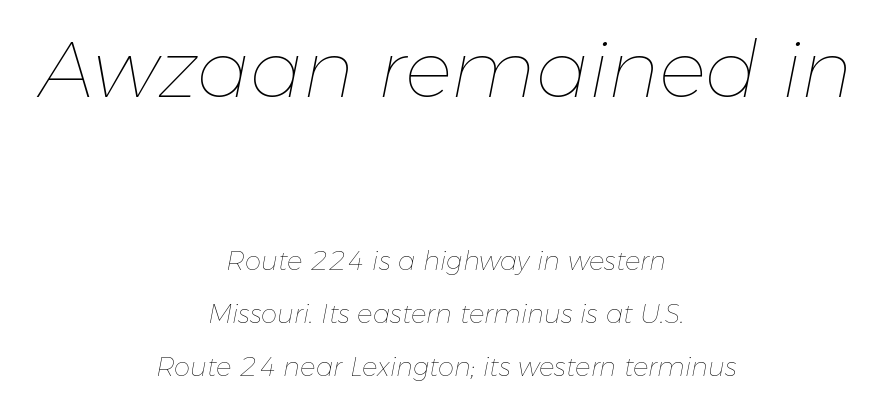
{"italic": "yes", "lean": "right", "slant_degrees": 11, "bold": "no", "weight": "thin", "width": "normal", "stroke_contrast": "low", "x_height": "medium", "monospaced": "no", "underline": "no", "align": "center", "line_spacing": "loose", "line_spacing_ratio": 2.04, "letter_spacing": "normal", "letter_spacing_em": 0.0, "larger_block": "first", "size_ratio": 3.04, "glyph_px": 79}
